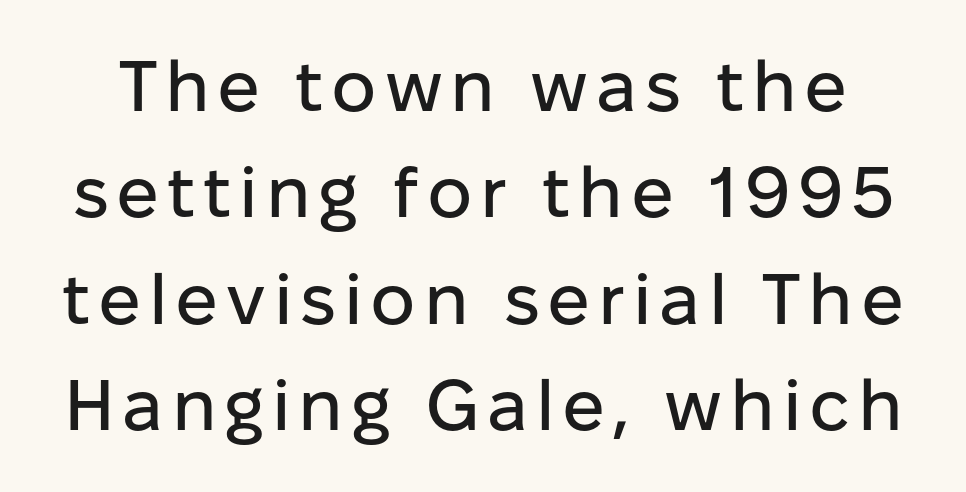
{"serif": "no", "italic": "no", "width": "normal", "stroke_contrast": "low", "x_height": "medium", "monospaced": "no", "underline": "no", "line_spacing": "normal", "line_spacing_ratio": 1.5, "glyph_px": 71}
